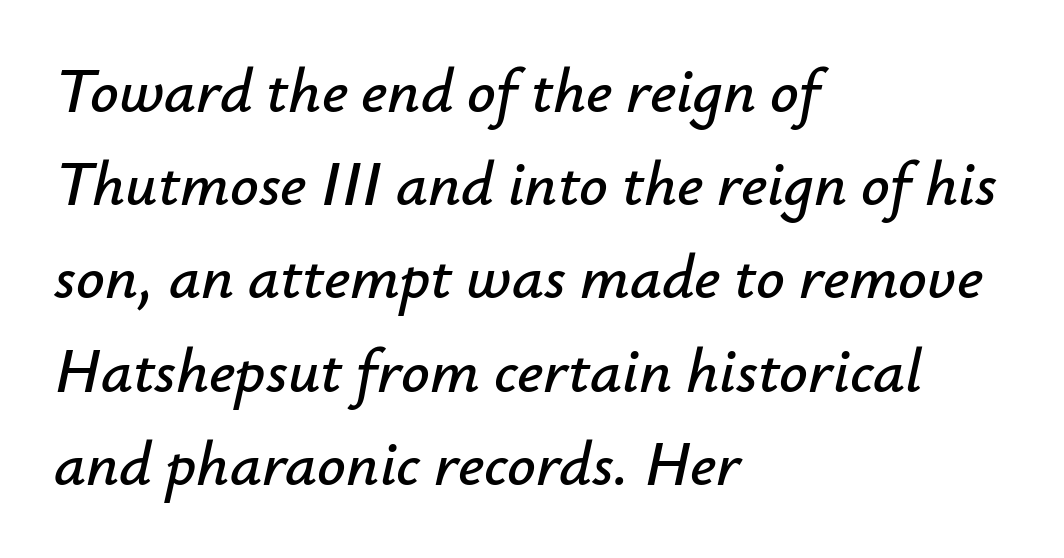
The letters sit at their default tracking, neither squeezed nor spread. Compared with typical paragraphs, the rows here are spaced about the same. If you drew a ruler down the left edge, every line would touch it. Lines of text with bare space underneath.
